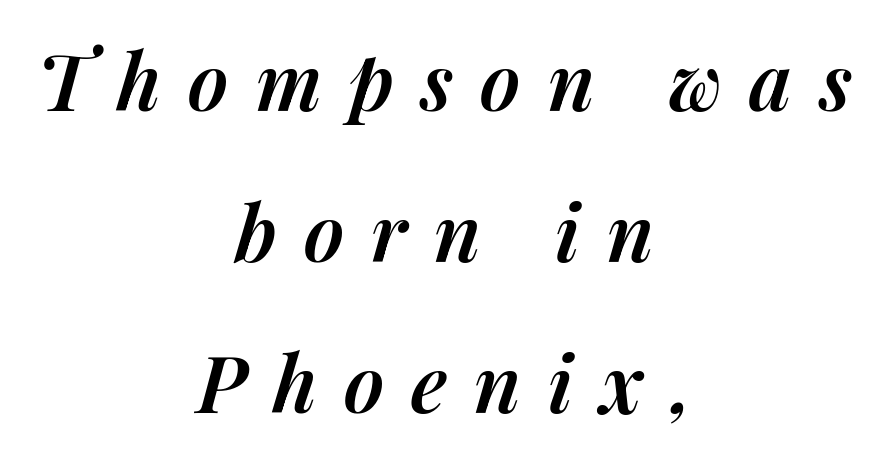
Q: Is the text bold? A: Semi-bold.
Q: Is the text italic (slanted)? A: Yes, it leans right by about 14 degrees.
Q: Is the text underlined? A: No.
Q: How is the paragraph aligned? A: Centered.
Q: Is the spacing between letters normal or unusually wide? A: Unusually wide.
Q: Is the spacing between lines tight, normal or loose? A: Loose.
Q: Width (condensed, normal, or wide)? A: Normal.
Q: Stroke contrast? A: Medium.
Q: x-height? A: Medium.
Q: Monospaced? A: No.
